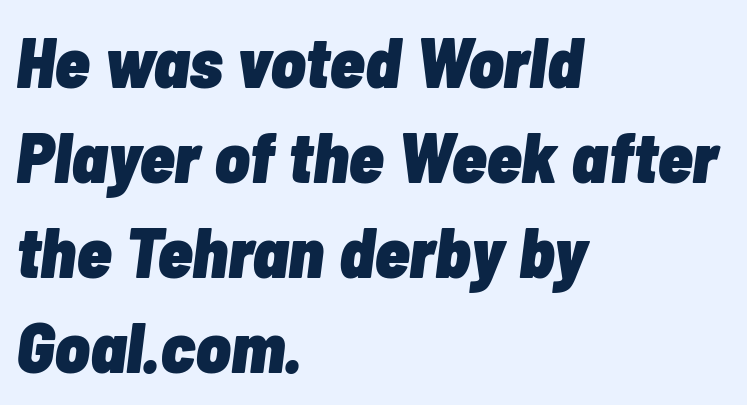
Q: Is the text bold? A: Yes.
Q: Is the text italic (slanted)? A: Yes, it leans right by about 7 degrees.
Q: Is the text underlined? A: No.
Q: How is the paragraph aligned? A: Left-aligned.
Q: Is the spacing between letters normal or unusually wide? A: Normal.
Q: Is the spacing between lines tight, normal or loose? A: Normal.
Q: Width (condensed, normal, or wide)? A: Condensed.
Q: Stroke contrast? A: Low.
Q: x-height? A: Medium.
Q: Monospaced? A: No.
